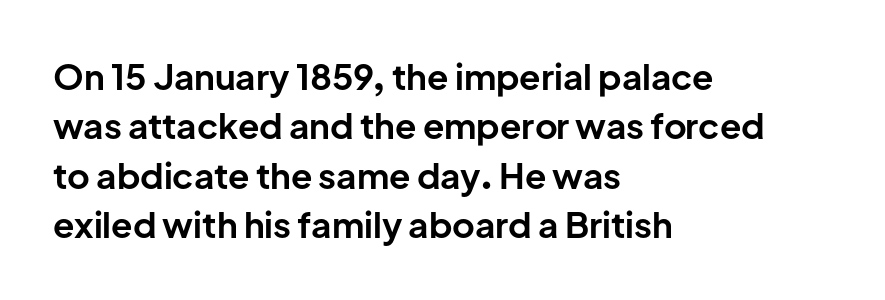
Q: Is the text bold? A: Yes.
Q: Is the text italic (slanted)? A: No, it is upright.
Q: Is the typeface a serif or a sans-serif typeface? A: Sans-serif.
Q: Is the text underlined? A: No.
Q: How is the paragraph aligned? A: Left-aligned.
Q: Is the spacing between letters normal or unusually wide? A: Normal.
Q: Is the spacing between lines tight, normal or loose? A: Normal.
Q: Width (condensed, normal, or wide)? A: Normal.
Q: Stroke contrast? A: Low.
Q: x-height? A: Medium.
Q: Monospaced? A: No.
